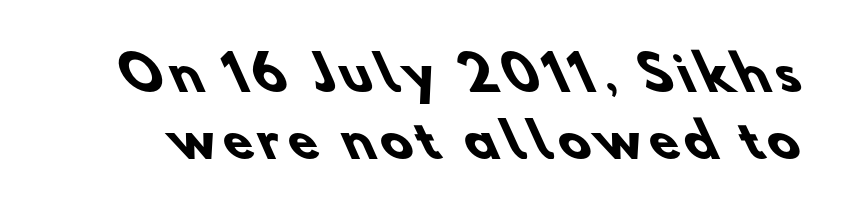
Q: Is the text bold? A: Yes.
Q: Is the typeface a serif or a sans-serif typeface? A: Sans-serif.
Q: Is the text underlined? A: No.
Q: Is the spacing between lines tight, normal or loose? A: Normal.
Q: Width (condensed, normal, or wide)? A: Normal.
Q: Stroke contrast? A: Low.
Q: x-height? A: Small.
Q: Monospaced? A: No.
